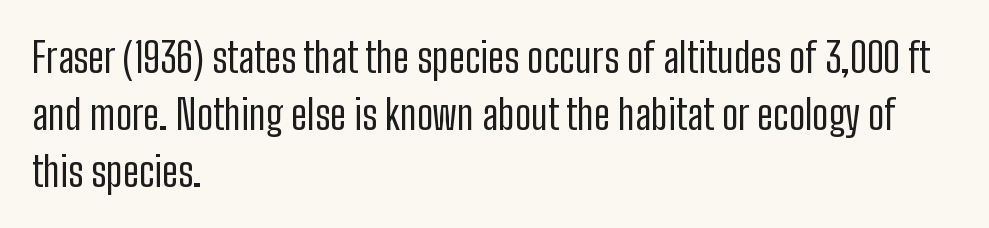
{"serif": "no", "italic": "no", "bold": "no", "weight": "regular", "width": "condensed", "stroke_contrast": "low", "x_height": "medium", "monospaced": "no", "underline": "no", "align": "left", "line_spacing": "normal", "line_spacing_ratio": 1.39, "letter_spacing": "normal", "letter_spacing_em": 0.0, "glyph_px": 41}
